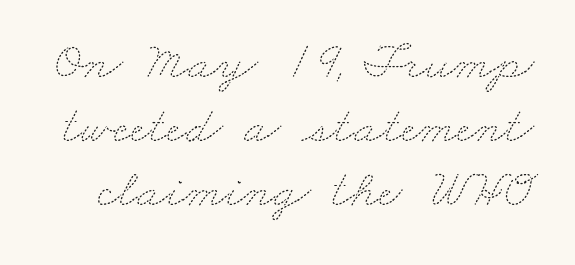
The letterforms sit at book weight or below. You could not count columns in this text — the font is proportionally spaced. Standard letterfit; no display-style spreading of the glyphs. Each row of text sits above clean, open space.
